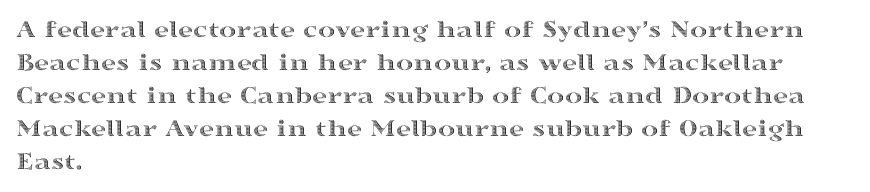
The image shows 26 px text type, upright; set left-aligned, normal line spacing (1.27x), normal letter spacing, not underlined.
